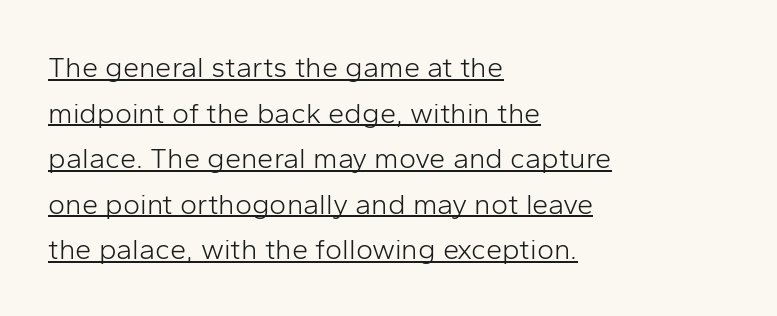
The image shows 29 px light sans-serif type, upright; set left-aligned, normal line spacing (1.57x), normal letter spacing, underlined; low stroke contrast and a medium x-height.
